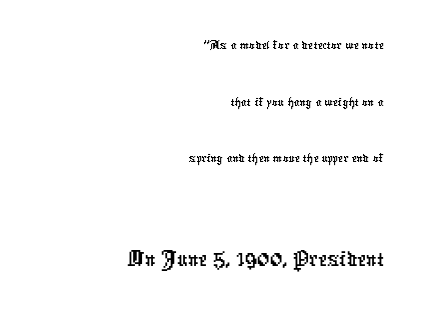
The image shows 50 px condensed sans-serif type; set right-aligned, loose line spacing (1.95x), normal letter spacing, not underlined; the second (bottom) block is 1.72x larger; low stroke contrast and a medium x-height.
